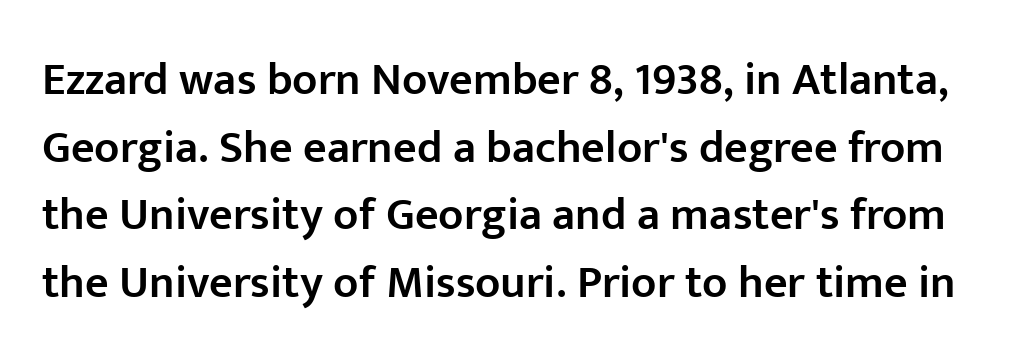
Q: Is the text bold? A: Semi-bold.
Q: Is the text italic (slanted)? A: No, it is upright.
Q: Is the typeface a serif or a sans-serif typeface? A: Sans-serif.
Q: Is the text underlined? A: No.
Q: Is the spacing between letters normal or unusually wide? A: Normal.
Q: Is the spacing between lines tight, normal or loose? A: Normal.
Q: Width (condensed, normal, or wide)? A: Normal.
Q: Stroke contrast? A: Low.
Q: x-height? A: Medium.
Q: Monospaced? A: No.
